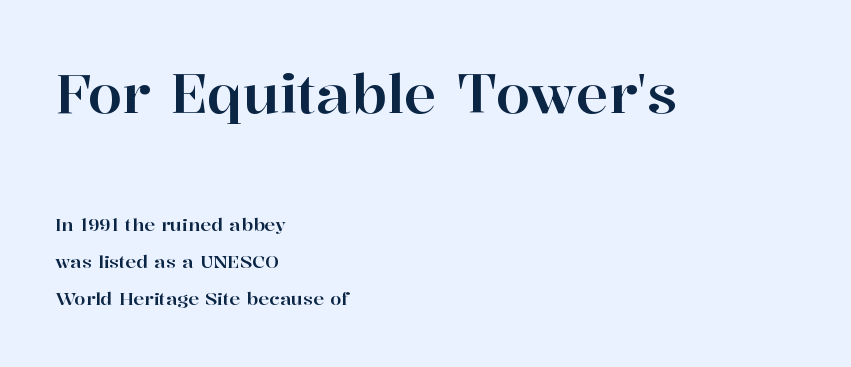
{"serif": "yes", "italic": "no", "width": "normal", "stroke_contrast": "high", "x_height": "medium", "monospaced": "no", "underline": "no", "align": "left", "line_spacing": "loose", "line_spacing_ratio": 2.06, "letter_spacing": "normal", "letter_spacing_em": 0.0, "larger_block": "first", "size_ratio": 3.06, "glyph_px": 55}
